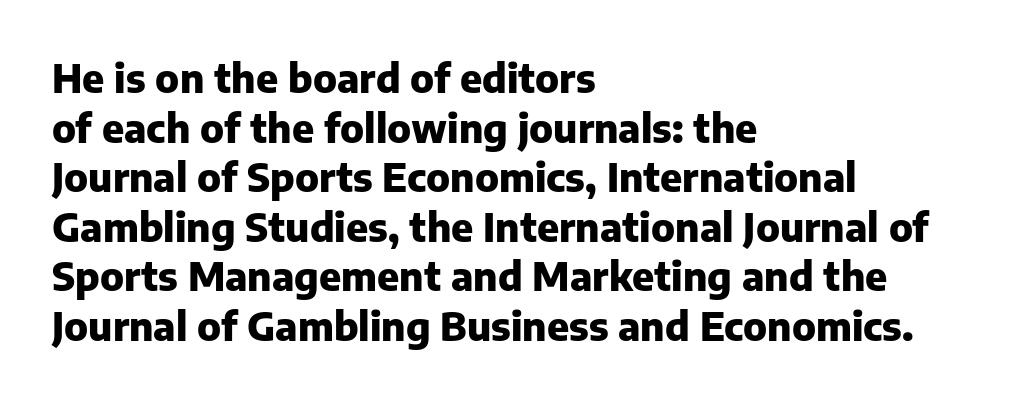
The image shows 39 px heavy sans-serif type, upright; set left-aligned, normal line spacing (1.27x), normal letter spacing, not underlined; low stroke contrast and a medium x-height.
